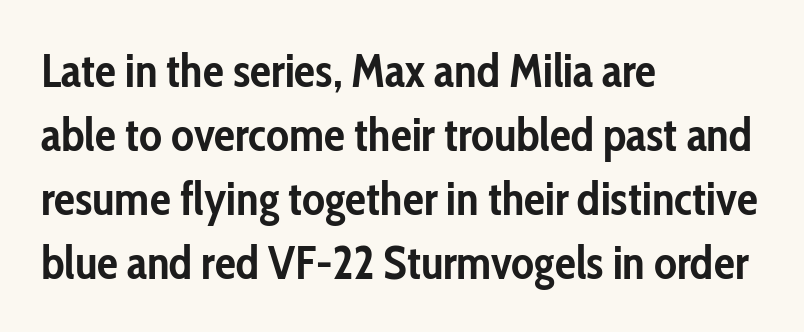
The letters advance in unequal steps, a hallmark of proportional type. The passage is arranged the way most books set body copy — flush left. Letter spacing: default. Each glyph is drawn with heavy, bold strokes.
